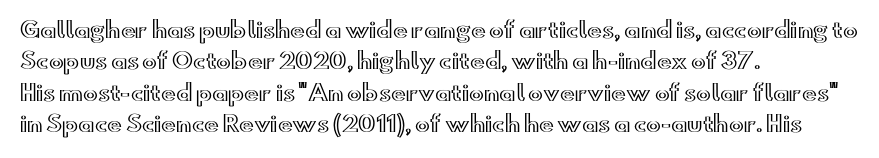
The image shows 22 px text type, upright; set left-aligned, normal line spacing (1.43x), normal letter spacing, not underlined.
